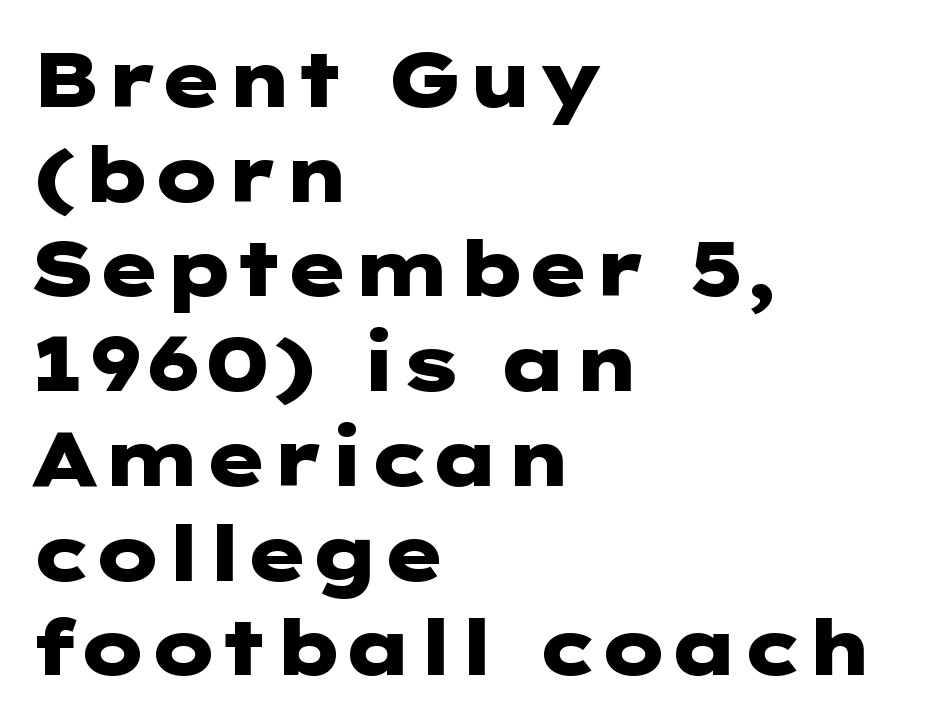
Q: Is the text bold? A: Yes.
Q: Is the text italic (slanted)? A: No, it is upright.
Q: Is the typeface a serif or a sans-serif typeface? A: Sans-serif.
Q: Is the text underlined? A: No.
Q: How is the paragraph aligned? A: Left-aligned.
Q: Is the spacing between letters normal or unusually wide? A: Normal.
Q: Width (condensed, normal, or wide)? A: Wide.
Q: Stroke contrast? A: Low.
Q: x-height? A: Medium.
